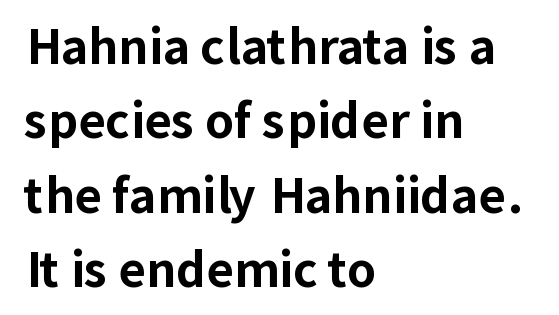
The image shows 47 px bold sans-serif type, upright; set left-aligned, normal line spacing (1.58x), normal letter spacing, not underlined; low stroke contrast and a medium x-height.
